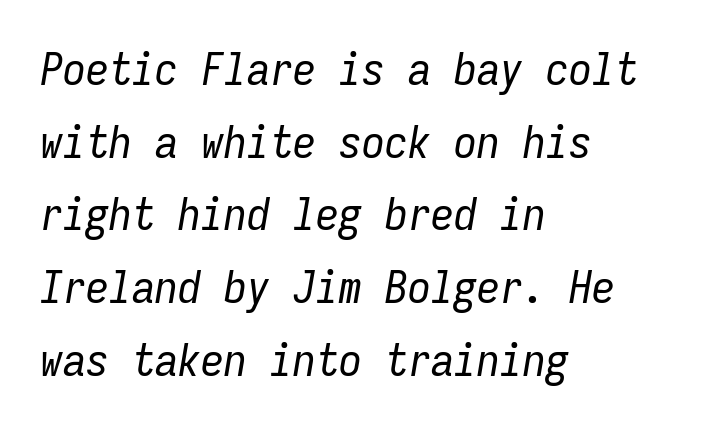
{"italic": "yes", "lean": "right", "slant_degrees": 9, "bold": "no", "weight": "regular", "width": "condensed", "stroke_contrast": "low", "x_height": "medium", "monospaced": "yes", "underline": "no", "align": "left", "line_spacing": "normal", "line_spacing_ratio": 1.58, "letter_spacing": "normal", "letter_spacing_em": 0.0, "glyph_px": 46}
